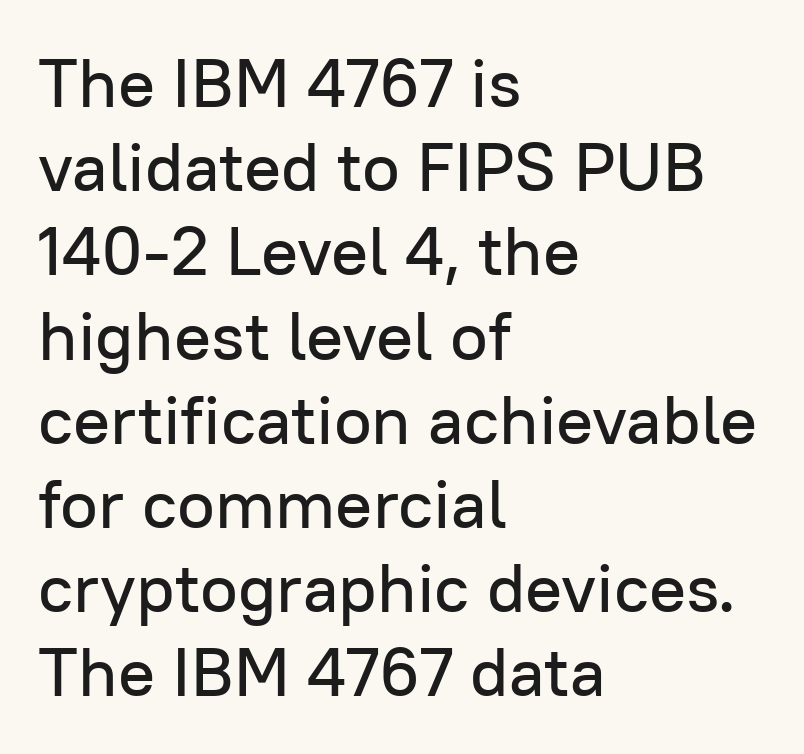
{"serif": "no", "italic": "no", "width": "normal", "stroke_contrast": "low", "x_height": "medium", "monospaced": "no", "underline": "no", "align": "left", "line_spacing_ratio": 1.22, "letter_spacing": "normal", "letter_spacing_em": 0.0, "glyph_px": 69}
